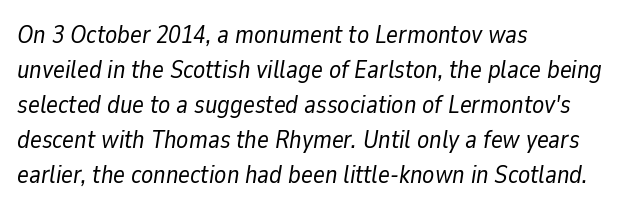
Q: Is the text bold? A: No.
Q: Is the text italic (slanted)? A: Yes, it leans right by about 9 degrees.
Q: Is the text underlined? A: No.
Q: How is the paragraph aligned? A: Left-aligned.
Q: Is the spacing between letters normal or unusually wide? A: Normal.
Q: Is the spacing between lines tight, normal or loose? A: Normal.
